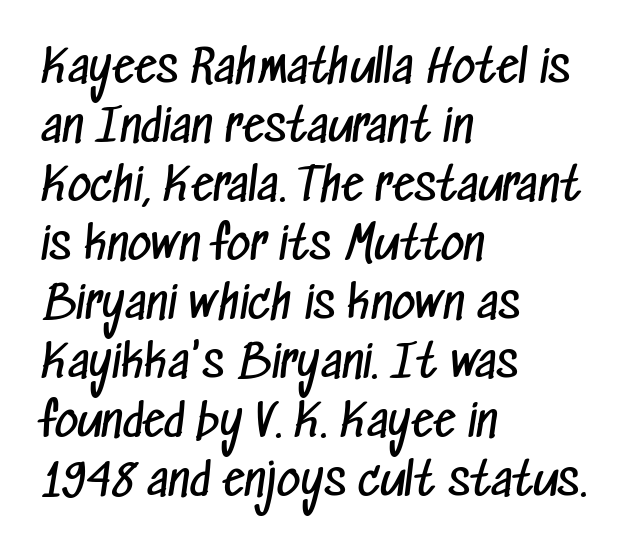
The string is rendered with underlining switched off. Line beginnings align vertically; line endings do not. Does the leading feel generous? No, just average. Classification — sans serif. This sample has the flowing, uneven cadence of proportional lettering. A typesetter would call this zero additional tracking.
